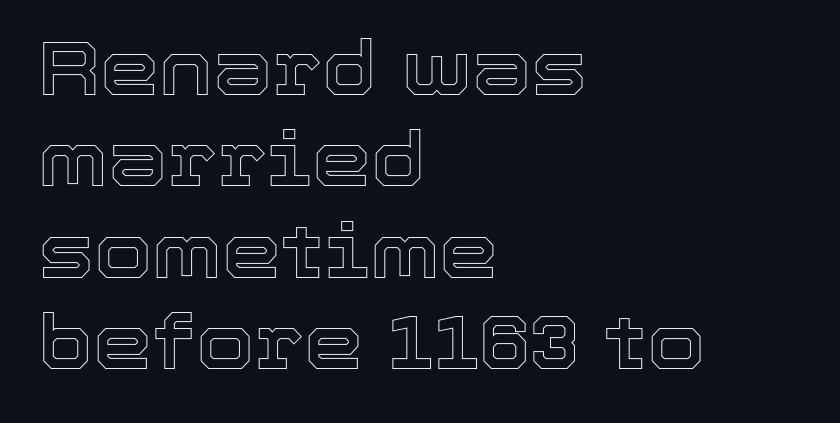
The image shows 75 px text type, upright; set left-aligned, line spacing 1.22x, normal letter spacing, not underlined; a medium x-height.
